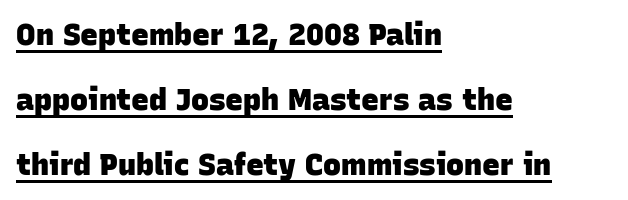
{"serif": "no", "bold": "yes", "weight": "heavy", "width": "normal", "stroke_contrast": "low", "x_height": "large", "monospaced": "no", "underline": "yes", "align": "left", "line_spacing": "loose", "line_spacing_ratio": 2.17, "letter_spacing": "normal", "letter_spacing_em": 0.0, "glyph_px": 30}
